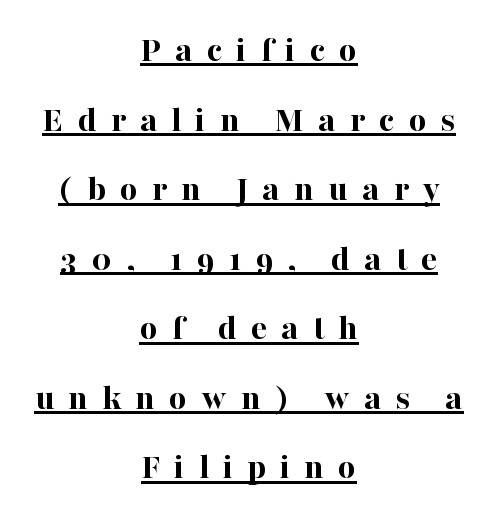
Q: Is the text bold? A: Yes.
Q: Is the text italic (slanted)? A: No, it is upright.
Q: Is the typeface a serif or a sans-serif typeface? A: Serif.
Q: Is the text underlined? A: Yes.
Q: How is the paragraph aligned? A: Centered.
Q: Is the spacing between letters normal or unusually wide? A: Unusually wide.
Q: Width (condensed, normal, or wide)? A: Normal.
Q: Stroke contrast? A: High.
Q: x-height? A: Medium.
Q: Monospaced? A: No.
